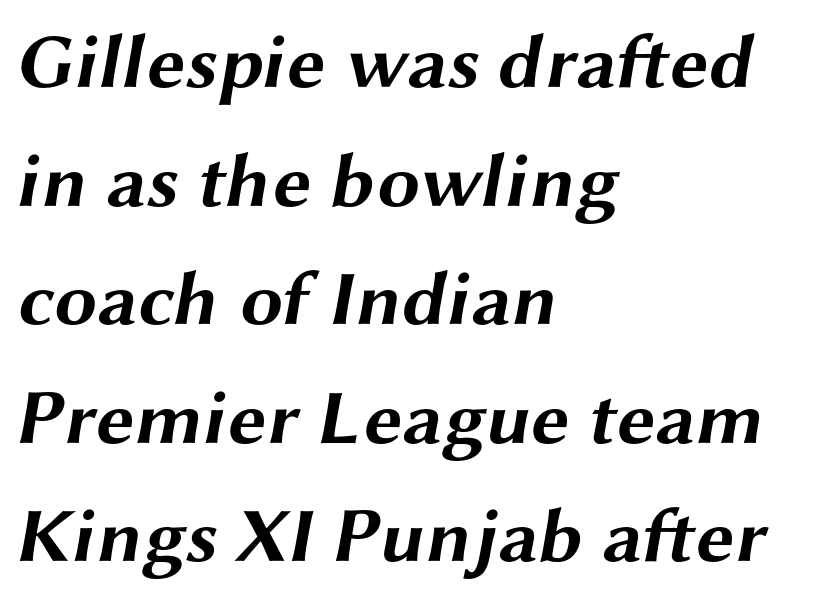
Q: Is the text bold? A: Yes.
Q: Is the typeface a serif or a sans-serif typeface? A: Sans-serif.
Q: Is the text underlined? A: No.
Q: How is the paragraph aligned? A: Left-aligned.
Q: Is the spacing between letters normal or unusually wide? A: Normal.
Q: Is the spacing between lines tight, normal or loose? A: Normal.
Q: Width (condensed, normal, or wide)? A: Wide.
Q: Stroke contrast? A: Medium.
Q: x-height? A: Medium.
Q: Monospaced? A: No.
